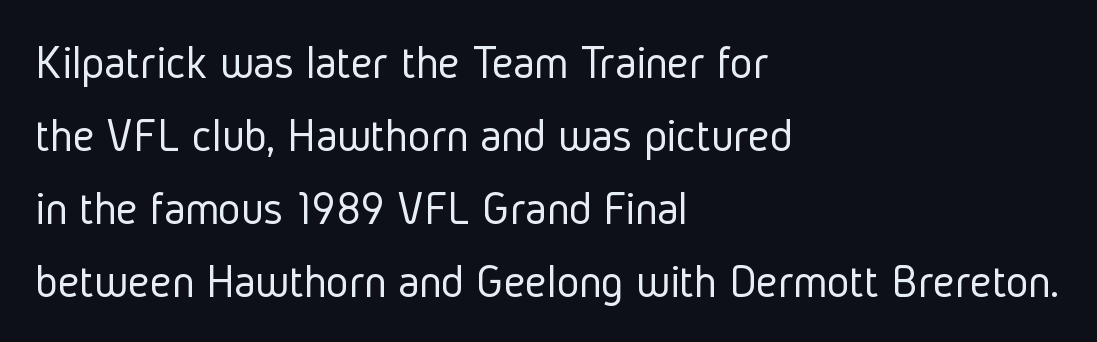
The image shows 48 px light, condensed sans-serif type, upright; set left-aligned, normal line spacing (1.52x), normal letter spacing, not underlined; low stroke contrast and a medium x-height.
